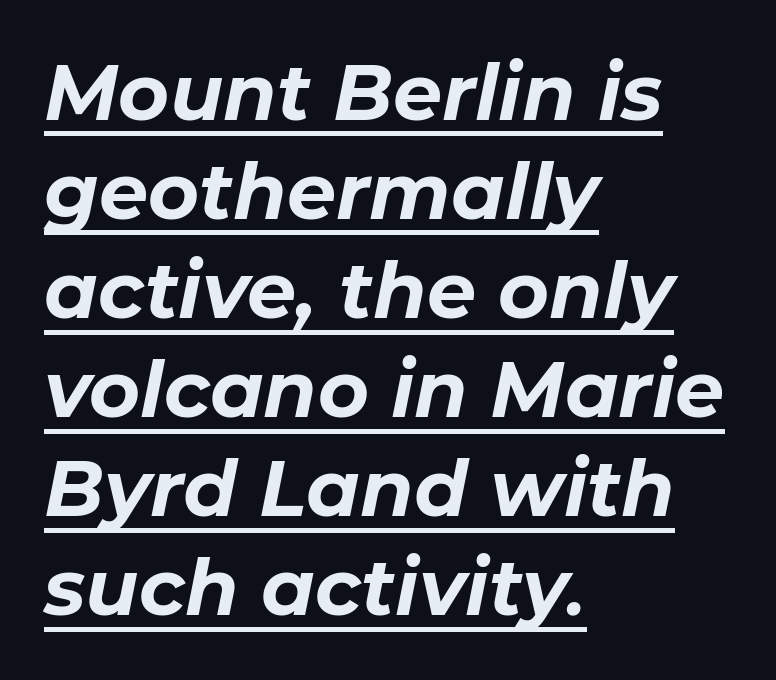
The image shows 78 px bold type, italic (leaning right); set left-aligned, normal line spacing (1.27x), normal letter spacing, underlined; low stroke contrast and a medium x-height.
